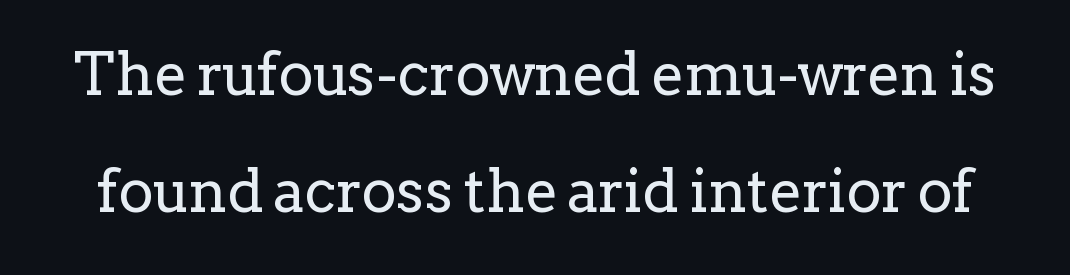
The image shows 59 px regular-weight serif type, upright; set loose line spacing (1.98x), normal letter spacing, not underlined; low stroke contrast and a medium x-height.
